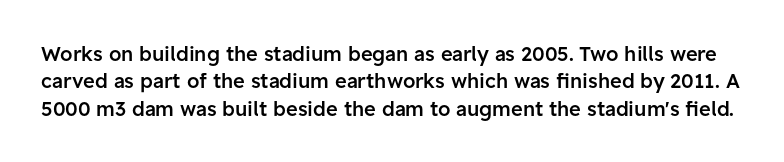
{"italic": "no", "bold": "semi", "underline": "no", "line_spacing": "normal", "line_spacing_ratio": 1.37, "letter_spacing": "normal", "letter_spacing_em": 0.0, "glyph_px": 20}
